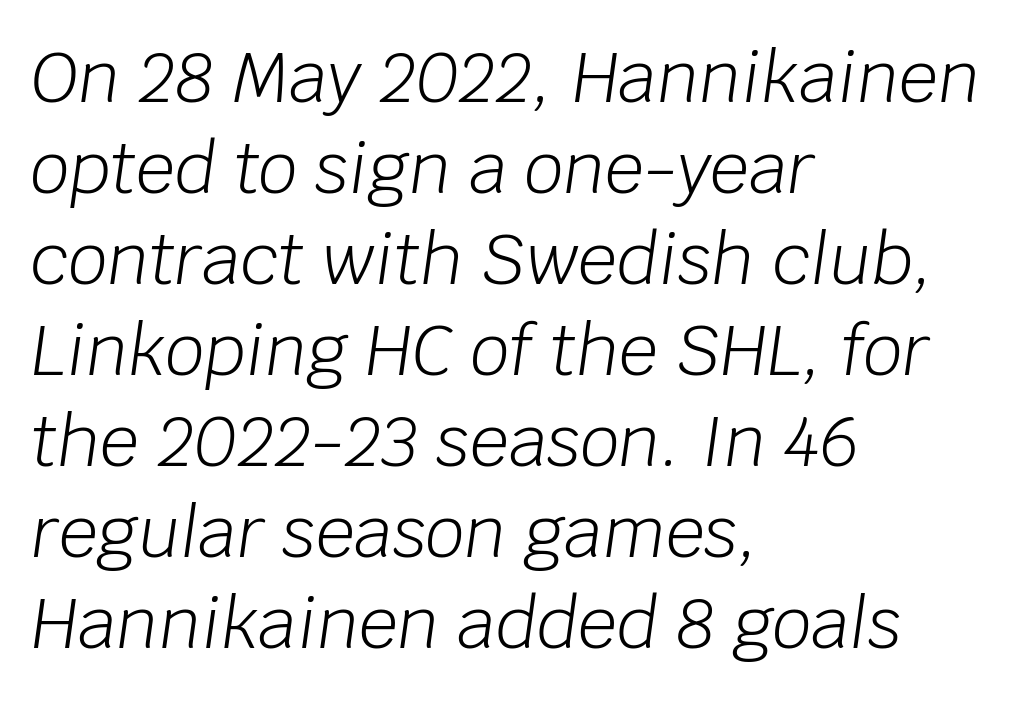
{"italic": "yes", "lean": "right", "slant_degrees": 8, "bold": "no", "weight": "light", "width": "normal", "stroke_contrast": "low", "x_height": "large", "monospaced": "no", "underline": "no", "align": "left", "line_spacing": "normal", "line_spacing_ratio": 1.32, "letter_spacing": "normal", "letter_spacing_em": 0.0, "glyph_px": 69}
